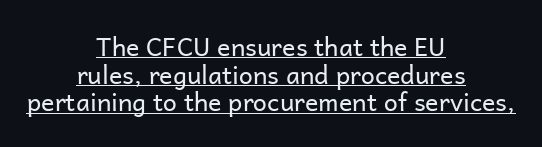
Very little white space separates one row of letters from the next. The rendering uses the underline text-decoration. This is the regular roman posture of the typeface. The lines are quadded center. Stems and bowls with no extra thickness — not bold.
